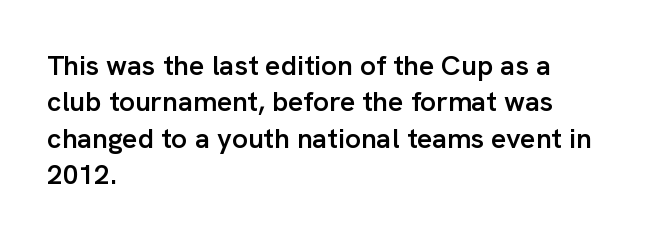
The image shows 28 px semibold sans-serif type, upright; set left-aligned, normal line spacing (1.3x), normal letter spacing, not underlined; low stroke contrast and a medium x-height.
